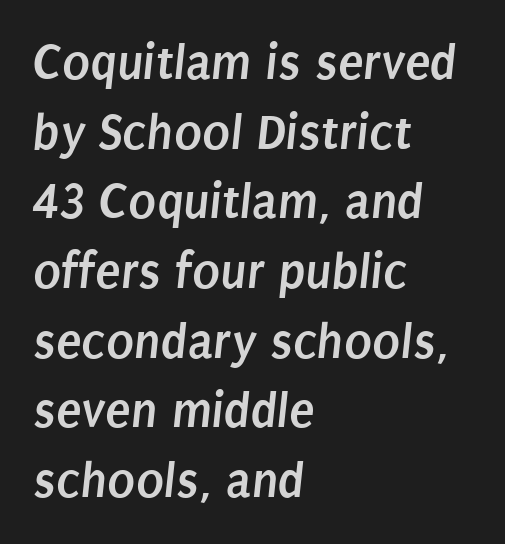
Q: Is the text bold? A: Yes.
Q: Is the typeface a serif or a sans-serif typeface? A: Sans-serif.
Q: Is the text underlined? A: No.
Q: How is the paragraph aligned? A: Left-aligned.
Q: Is the spacing between letters normal or unusually wide? A: Normal.
Q: Is the spacing between lines tight, normal or loose? A: Normal.
Q: Width (condensed, normal, or wide)? A: Condensed.
Q: Stroke contrast? A: Low.
Q: x-height? A: Large.
Q: Monospaced? A: No.
